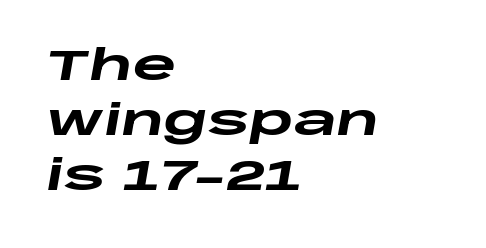
This sample uses plain, unmodified letter spacing. A normal amount of white space separates one row of letters from the next. Each line starts at the same left margin while the right side varies. Check under the words: just untouched page.
